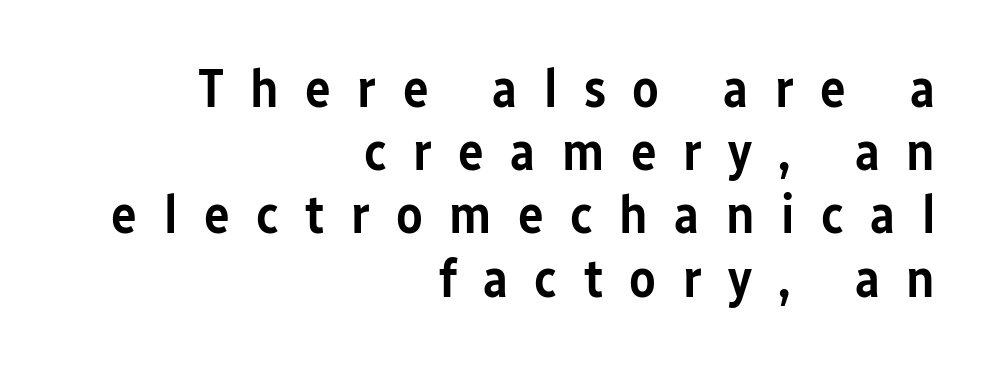
The image shows 54 px semibold, condensed sans-serif type, upright; set right-aligned, line spacing 1.17x, unusually wide letter spacing (+0.49 em), not underlined; low stroke contrast and a medium x-height.
